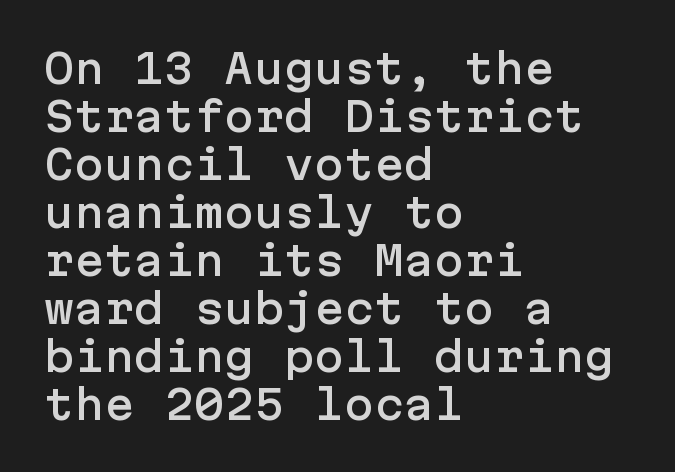
Is this a sans? Yes — the strokes have no serifs. Descender tails drop into unmarked territory. Each word holds together tightly as a unit, with standard inter-letter gaps. This rendering uses left alignment, leaving the right contour irregular. Posture: upright roman.
